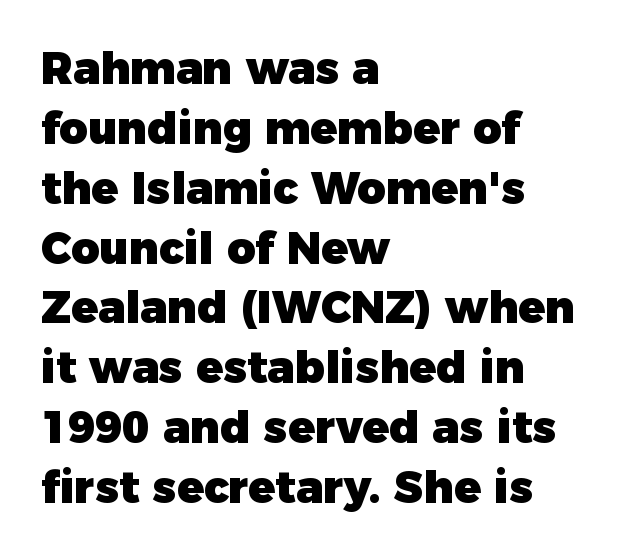
The face used here is proportionally spaced, like ordinary book or web type. The string is rendered with underlining switched off. The font's upright variant was chosen for this text. Horizontal alignment here is leftward, the default for most running prose. Plenty of ink on the page — the face is bold. Words appear dense and cohesive because spacing is normal.
